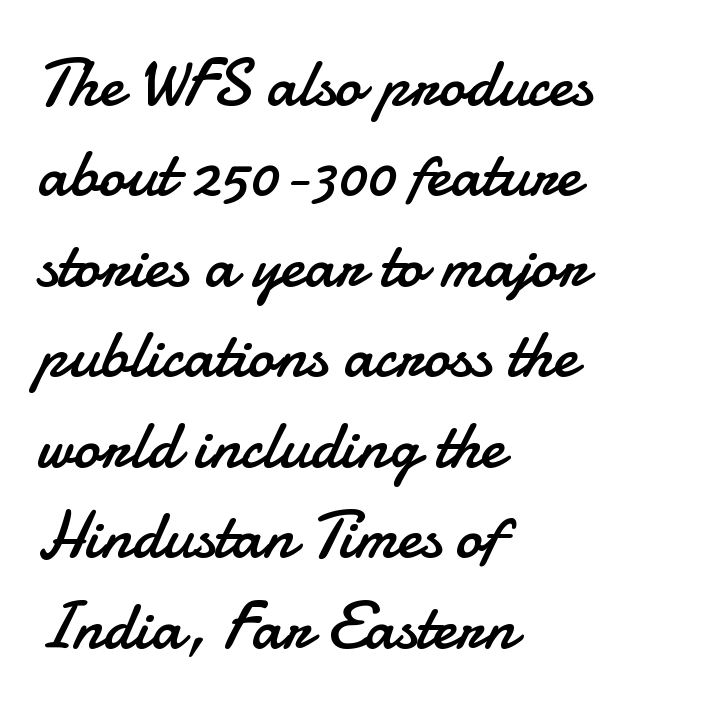
Q: Is the text bold? A: No.
Q: Is the text italic (slanted)? A: Yes.
Q: Is the typeface a serif or a sans-serif typeface? A: Sans-serif.
Q: Is the text underlined? A: No.
Q: How is the paragraph aligned? A: Left-aligned.
Q: Is the spacing between letters normal or unusually wide? A: Normal.
Q: Is the spacing between lines tight, normal or loose? A: Normal.
Q: Width (condensed, normal, or wide)? A: Normal.
Q: Stroke contrast? A: Low.
Q: x-height? A: Small.
Q: Monospaced? A: No.
